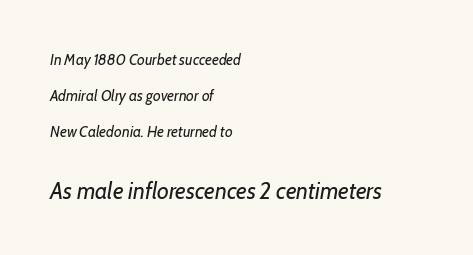
{"italic": "yes", "lean": "right", "slant_degrees": 7, "bold": "no", "underline": "no", "align": "left", "line_spacing": "loose", "line_spacing_ratio": 2.39, "letter_spacing": "normal", "letter_spacing_em": 0.0, "larger_block": "second", "size_ratio": 1.53, "glyph_px": 23}
